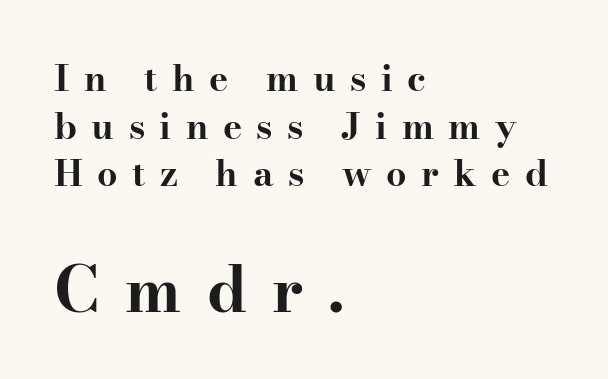
The image shows 63 px bold, wide serif type, upright; set left-aligned, normal line spacing (1.32x), unusually wide letter spacing (+0.4 em), not underlined; the second (bottom) block is 1.75x larger; high stroke contrast and a small x-height.
